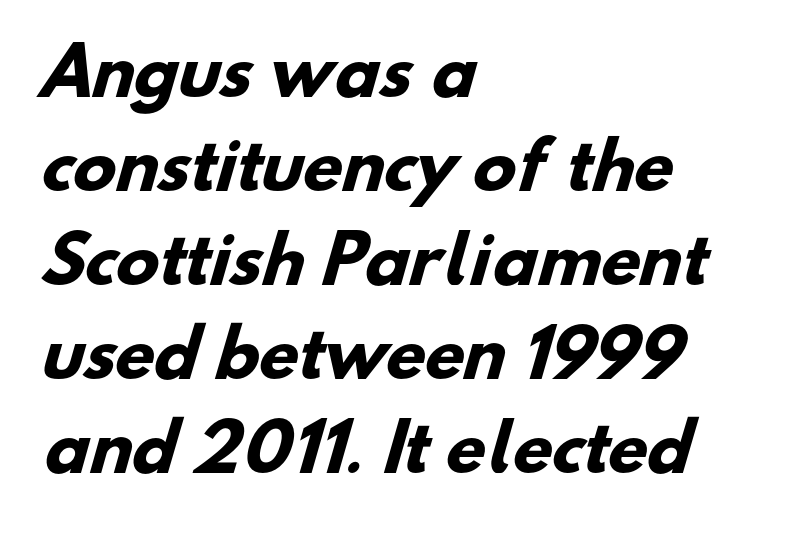
Q: Is the text bold? A: Yes.
Q: Is the typeface a serif or a sans-serif typeface? A: Sans-serif.
Q: Is the text underlined? A: No.
Q: How is the paragraph aligned? A: Left-aligned.
Q: Is the spacing between letters normal or unusually wide? A: Normal.
Q: Is the spacing between lines tight, normal or loose? A: Normal.
Q: Width (condensed, normal, or wide)? A: Normal.
Q: Stroke contrast? A: Low.
Q: x-height? A: Small.
Q: Monospaced? A: No.
